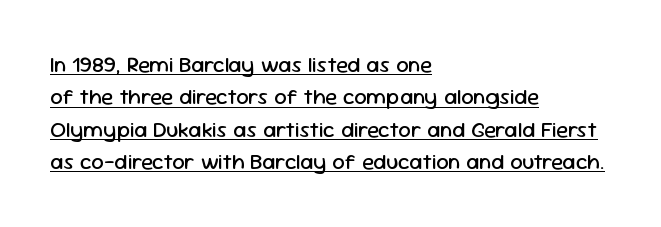
{"italic": "no", "bold": "no", "underline": "yes", "align": "left", "line_spacing": "normal", "line_spacing_ratio": 1.47, "letter_spacing": "normal", "letter_spacing_em": 0.0, "glyph_px": 22}
